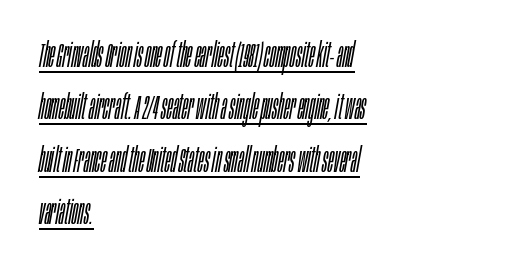
The image shows 35 px light, condensed type, italic (leaning right); set left-aligned, normal line spacing (1.5x), normal letter spacing, underlined; low stroke contrast and a large x-height.
